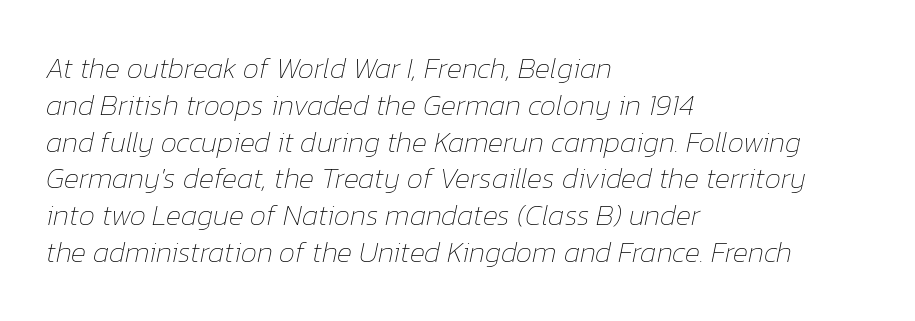
Italic? Definitely — the glyphs are oblique. The tracking reads as untouched default to a designer's eye. Spacing verdict: proportional, widths tailored to each character. How would I describe the line gaps? Plain and ordinary. Quick note: underline off. Is this a heavy cut? Hardly; it is regular or lighter.
